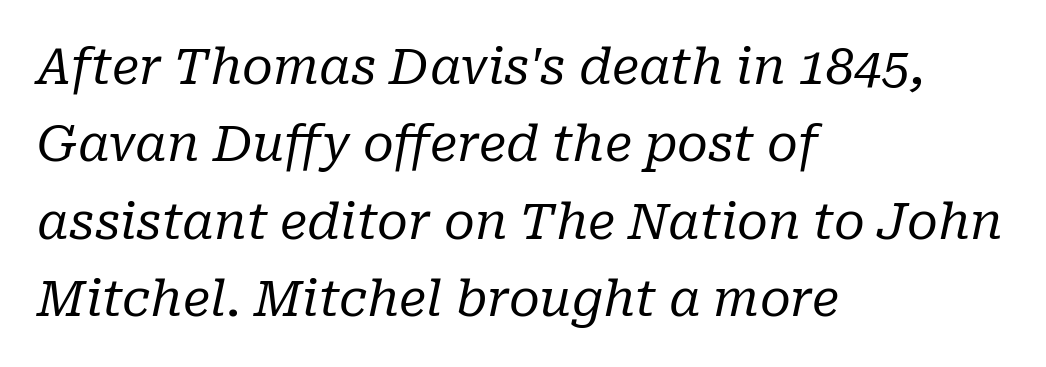
The image shows 50 px regular-weight serif type, italic (leaning right); set left-aligned, normal line spacing (1.55x), normal letter spacing, not underlined; low stroke contrast and a medium x-height.
